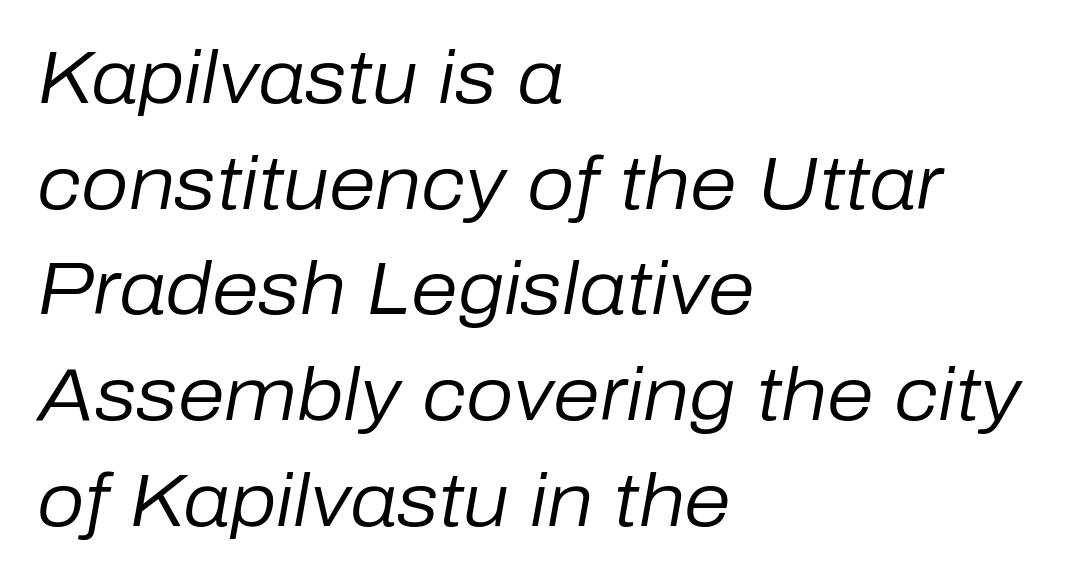
Q: Is the text bold? A: No.
Q: Is the text italic (slanted)? A: Yes, it leans right by about 10 degrees.
Q: Is the text underlined? A: No.
Q: How is the paragraph aligned? A: Left-aligned.
Q: Is the spacing between letters normal or unusually wide? A: Normal.
Q: Is the spacing between lines tight, normal or loose? A: Normal.
Q: Width (condensed, normal, or wide)? A: Normal.
Q: Stroke contrast? A: Low.
Q: x-height? A: Medium.
Q: Monospaced? A: No.
